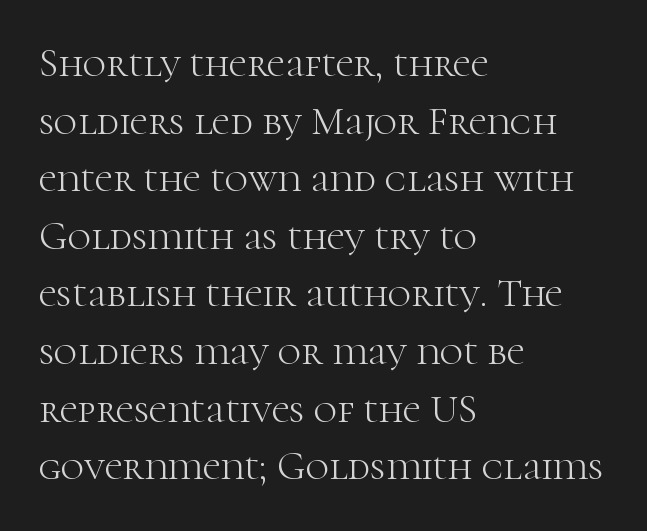
The image shows 40 px light serif type, upright; set left-aligned, normal line spacing (1.44x), normal letter spacing, not underlined; high stroke contrast and a medium x-height.
